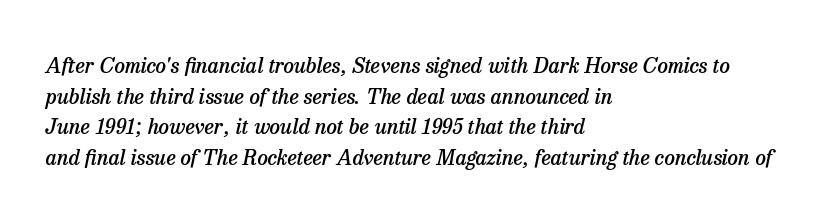
On the weight axis this lands at semibold, roughly 600. Summary of vertical rhythm: regular, with standard interline spacing. Lines of text with bare space underneath. Is the block centered? No — it sits flush against the left margin. Tracking value appears to be zero — textbook default spacing. Notice how the stems are inclined rather than vertical — that's the hallmark of italics.
